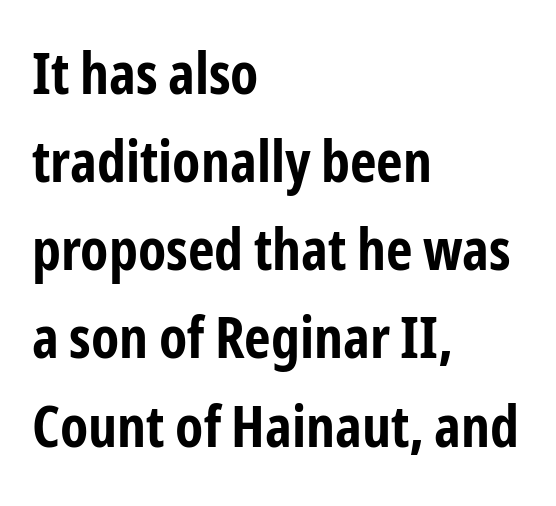
The image shows 58 px bold, condensed sans-serif type, upright; set left-aligned, normal line spacing (1.52x), normal letter spacing, not underlined; low stroke contrast and a medium x-height.
